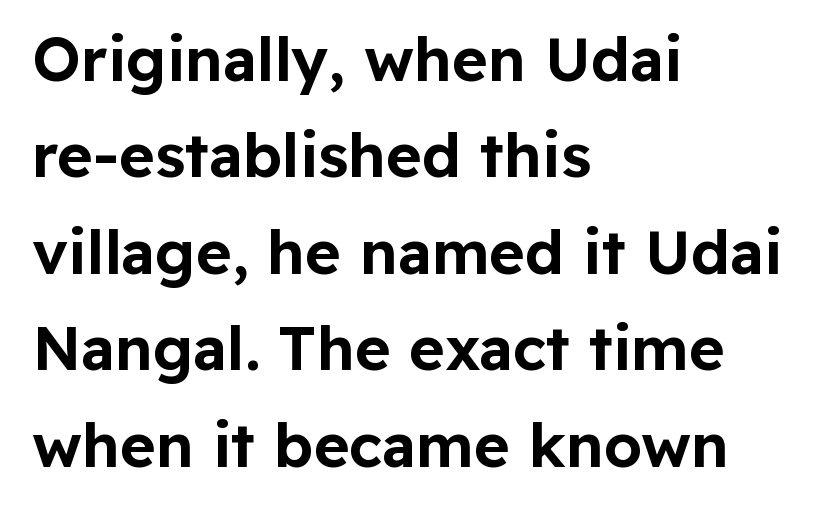
If you drew a line through each stem, it would be perfectly vertical. Line spacing here is normal. Default kerning and tracking; the words read as compact shapes. The face used here is proportionally spaced, like ordinary book or web type. You can tell from the bare stems that sans-serif type was used.
